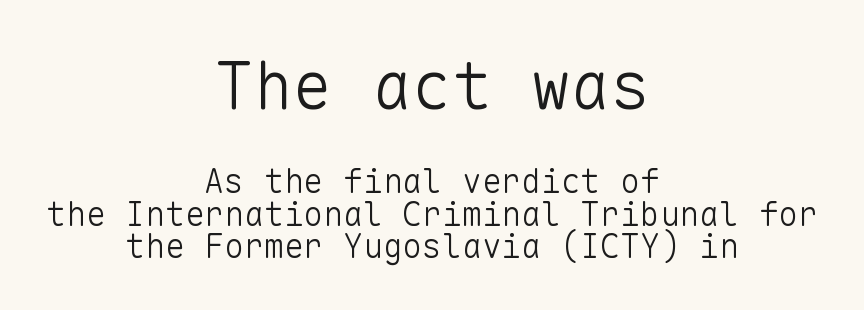
{"serif": "no", "italic": "no", "bold": "no", "weight": "light", "width": "normal", "stroke_contrast": "low", "x_height": "medium", "monospaced": "yes", "underline": "no", "align": "center", "line_spacing": "tight", "line_spacing_ratio": 0.99, "letter_spacing": "normal", "letter_spacing_em": 0.0, "larger_block": "first", "size_ratio": 2.0, "glyph_px": 66}
